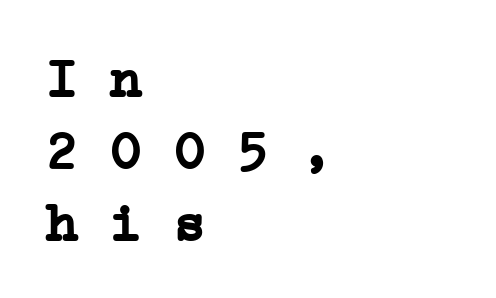
{"serif": "yes", "bold": "yes", "weight": "semibold", "width": "wide", "stroke_contrast": "low", "x_height": "medium", "monospaced": "yes", "underline": "no", "align": "left", "line_spacing": "normal", "line_spacing_ratio": 1.36, "letter_spacing": "normal", "letter_spacing_em": 0.0, "glyph_px": 53}
